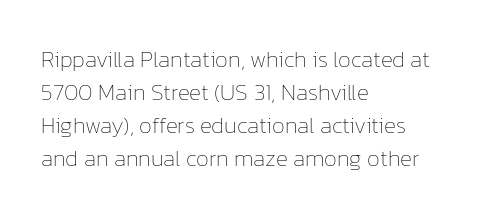
{"italic": "no", "bold": "no", "underline": "no", "align": "left", "line_spacing": "normal", "line_spacing_ratio": 1.44, "letter_spacing": "normal", "letter_spacing_em": 0.0, "glyph_px": 23}
